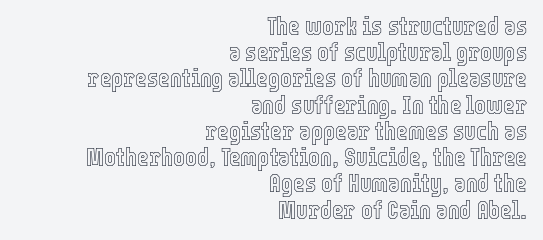
Any mark beneath the type? The region is blank. Honestly, the rows look squashed on top of each other. One-word summary of the alignment: right. The horizontal fit of the characters is conventional and even.
